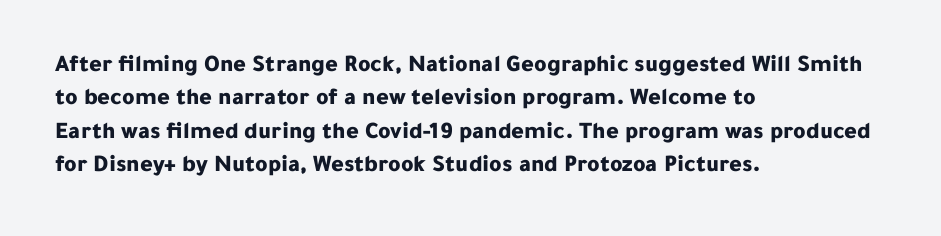
The image shows 24 px bold type, upright; set left-aligned, normal line spacing (1.39x), normal letter spacing, not underlined.
